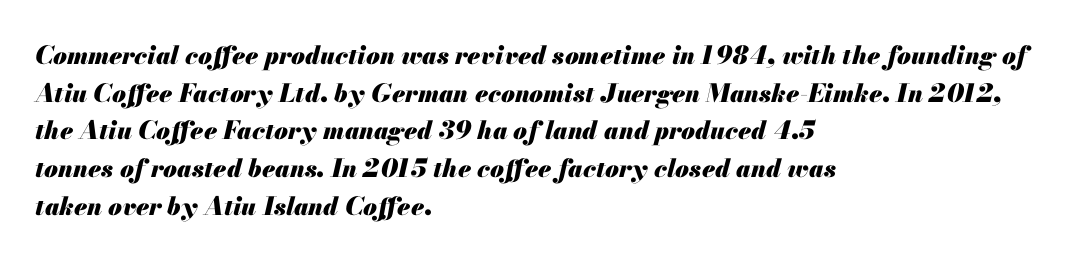
The image shows 25 px bold type, italic (leaning right); set left-aligned, normal line spacing (1.51x), normal letter spacing, not underlined.
